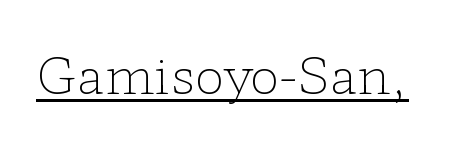
{"serif": "yes", "italic": "no", "bold": "no", "weight": "light", "width": "wide", "stroke_contrast": "low", "x_height": "medium", "monospaced": "no", "underline": "yes", "letter_spacing": "normal", "letter_spacing_em": 0.0, "glyph_px": 50}
